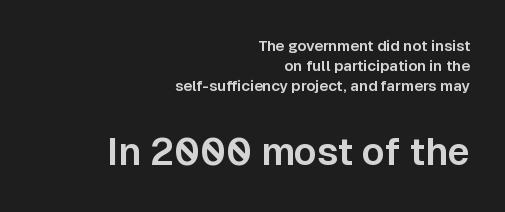
Q: Is the text italic (slanted)? A: No, it is upright.
Q: Is the typeface a serif or a sans-serif typeface? A: Sans-serif.
Q: Is the text underlined? A: No.
Q: How is the paragraph aligned? A: Right-aligned.
Q: Is the spacing between letters normal or unusually wide? A: Normal.
Q: Is the spacing between lines tight, normal or loose? A: Normal.
Q: Which block of text is set in a larger size, the first (top) or the second (bottom)? A: The second (bottom) one.
Q: Width (condensed, normal, or wide)? A: Normal.
Q: Stroke contrast? A: Low.
Q: x-height? A: Medium.
Q: Monospaced? A: No.
